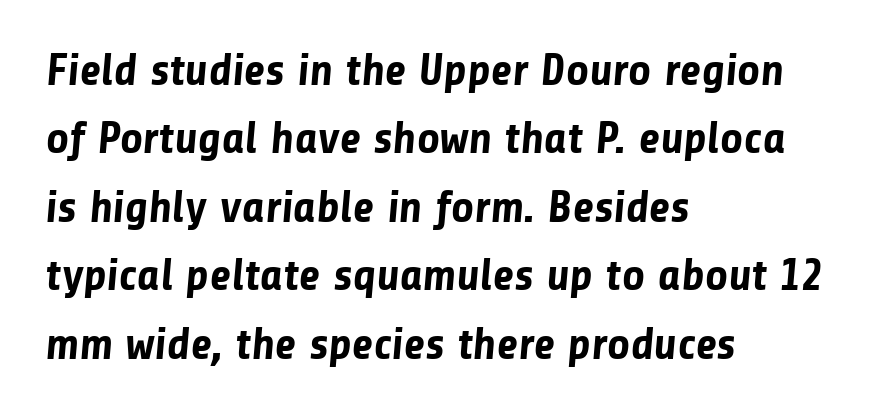
The image shows 45 px bold sans-serif type; set left-aligned, normal line spacing (1.52x), normal letter spacing, not underlined; low stroke contrast and a medium x-height.
